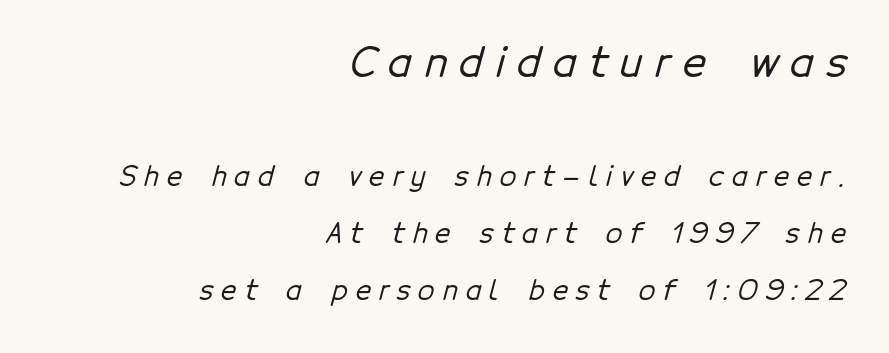
{"serif": "no", "width": "normal", "stroke_contrast": "low", "x_height": "medium", "monospaced": "no", "underline": "no", "align": "right", "line_spacing": "loose", "line_spacing_ratio": 2.12, "letter_spacing": "wide", "letter_spacing_em": 0.29, "larger_block": "first", "size_ratio": 1.52, "glyph_px": 41}
